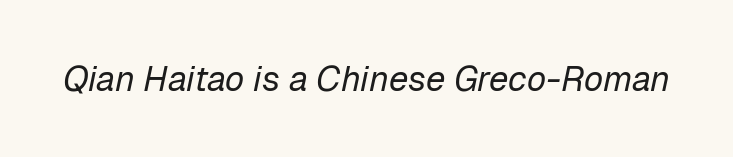
Q: Is the text bold? A: No.
Q: Is the text italic (slanted)? A: Yes, it leans right by about 12 degrees.
Q: Is the text underlined? A: No.
Q: Is the spacing between letters normal or unusually wide? A: Normal.
Q: Width (condensed, normal, or wide)? A: Normal.
Q: Stroke contrast? A: Low.
Q: x-height? A: Medium.
Q: Monospaced? A: No.
